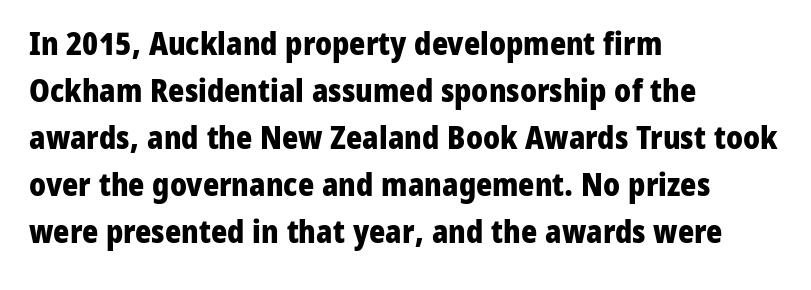
Varying glyph widths throughout — classic text-font behaviour. The typesetting leans heavy: a genuine bold. Regarding serifs, this sample does without them. Style check: upright.
